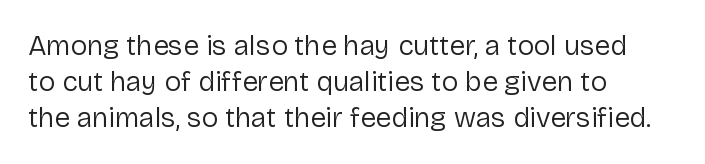
{"serif": "no", "italic": "no", "bold": "no", "weight": "regular", "width": "normal", "stroke_contrast": "low", "x_height": "medium", "monospaced": "no", "underline": "no", "align": "left", "line_spacing": "normal", "line_spacing_ratio": 1.29, "letter_spacing": "normal", "letter_spacing_em": 0.0, "glyph_px": 28}
